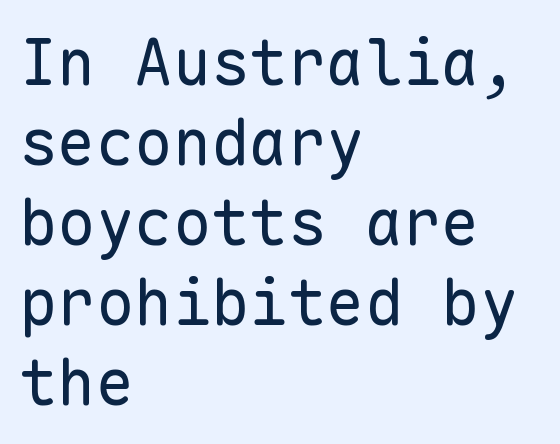
Q: Is the text bold? A: No.
Q: Is the text italic (slanted)? A: No, it is upright.
Q: Is the typeface a serif or a sans-serif typeface? A: Sans-serif.
Q: Is the text underlined? A: No.
Q: How is the paragraph aligned? A: Left-aligned.
Q: Is the spacing between letters normal or unusually wide? A: Normal.
Q: Is the spacing between lines tight, normal or loose? A: Normal.
Q: Width (condensed, normal, or wide)? A: Normal.
Q: Stroke contrast? A: Low.
Q: x-height? A: Medium.
Q: Monospaced? A: Yes.
